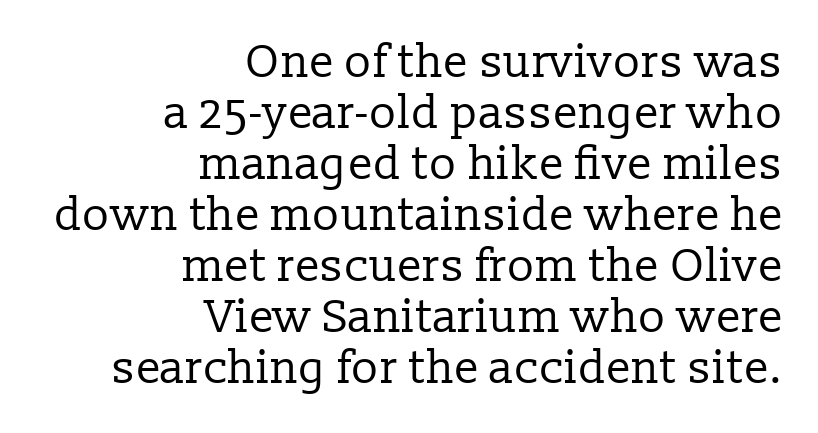
The image shows 46 px regular-weight serif type, upright; set right-aligned, tight line spacing (1.11x), normal letter spacing, not underlined; low stroke contrast and a medium x-height.
